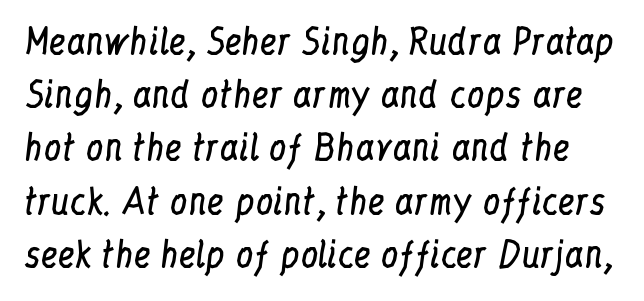
The image shows 35 px regular-weight, condensed serif type; set normal line spacing (1.52x), normal letter spacing, not underlined; low stroke contrast and a medium x-height.
